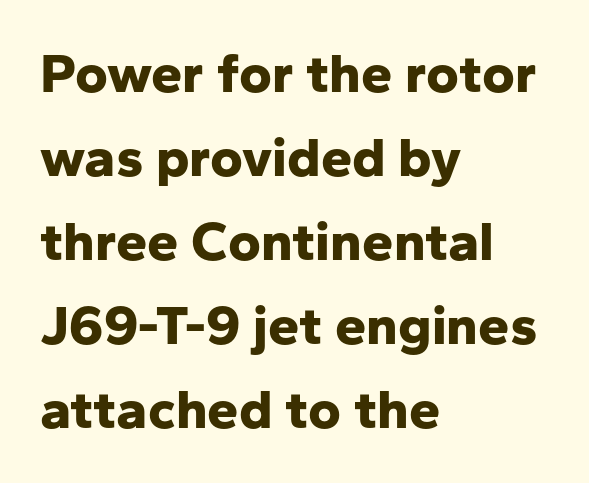
The line-height multiplier appears to be the usual default. Is the block centered? No — it sits flush against the left margin. Tracking value appears to be zero — textbook default spacing. On the weight axis this lands at bold, roughly 700. Words float on clear page, feet unadorned.
